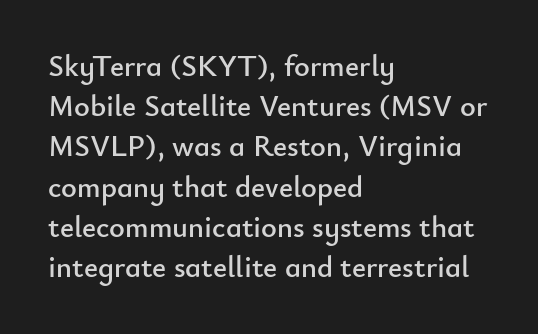
{"serif": "no", "italic": "no", "width": "normal", "stroke_contrast": "low", "x_height": "small", "monospaced": "no", "underline": "no", "align": "left", "line_spacing": "normal", "line_spacing_ratio": 1.34, "letter_spacing": "normal", "letter_spacing_em": 0.0, "glyph_px": 30}
